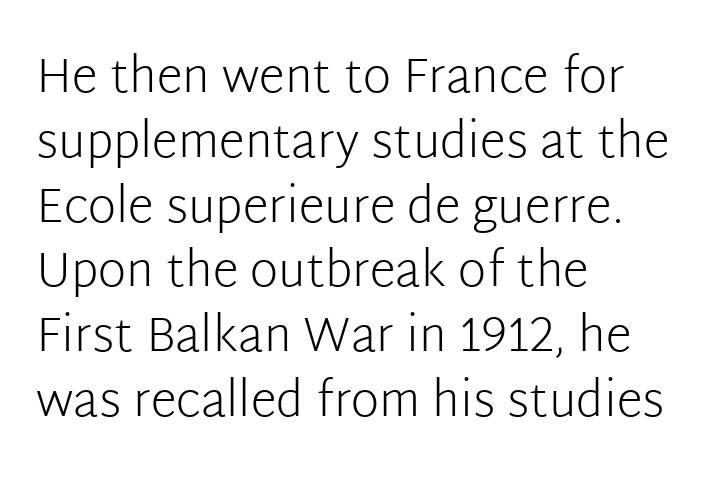
Q: Is the text bold? A: No.
Q: Is the text italic (slanted)? A: No, it is upright.
Q: Is the typeface a serif or a sans-serif typeface? A: Sans-serif.
Q: Is the text underlined? A: No.
Q: How is the paragraph aligned? A: Left-aligned.
Q: Is the spacing between letters normal or unusually wide? A: Normal.
Q: Is the spacing between lines tight, normal or loose? A: Normal.
Q: Width (condensed, normal, or wide)? A: Normal.
Q: Stroke contrast? A: Low.
Q: x-height? A: Medium.
Q: Monospaced? A: No.
